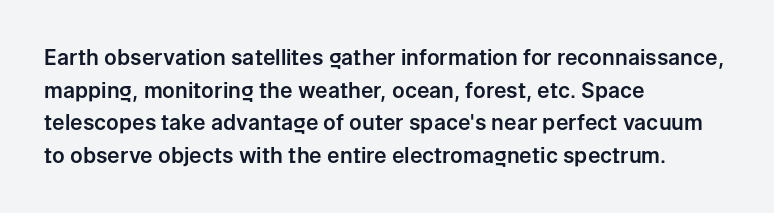
The line-height multiplier appears to be the usual default. Posture: straight, roman, zero tilt. This sample uses plain, unmodified letter spacing. No word sits above an underline.
